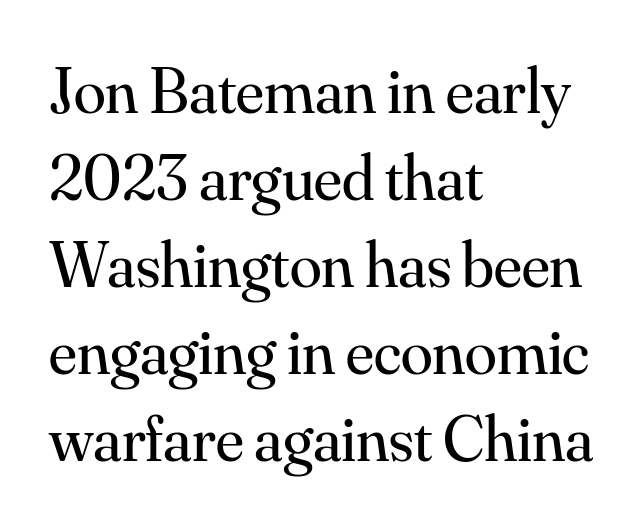
The image shows 65 px regular-weight serif type, upright; set left-aligned, normal line spacing (1.34x), normal letter spacing, not underlined; medium stroke contrast and a small x-height.
